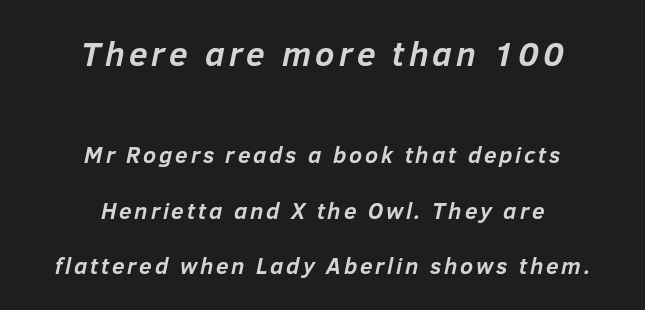
{"italic": "yes", "lean": "right", "slant_degrees": 12, "bold": "yes", "weight": "semibold", "width": "normal", "stroke_contrast": "low", "x_height": "medium", "monospaced": "no", "underline": "no", "align": "center", "line_spacing": "loose", "line_spacing_ratio": 2.41, "larger_block": "first", "size_ratio": 1.48, "glyph_px": 34}
